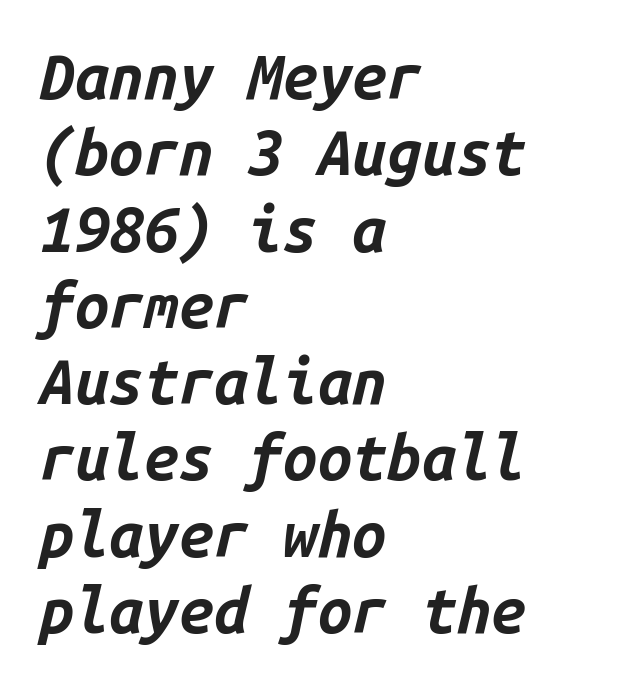
The image shows 62 px bold type, italic (leaning right), monospaced; set left-aligned, line spacing 1.23x, normal letter spacing, not underlined; low stroke contrast and a medium x-height.
